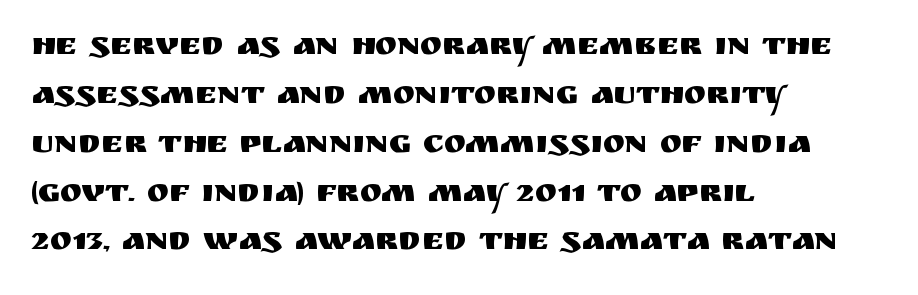
Q: Is the text italic (slanted)? A: No, it is upright.
Q: Is the typeface a serif or a sans-serif typeface? A: Sans-serif.
Q: Is the text underlined? A: No.
Q: How is the paragraph aligned? A: Left-aligned.
Q: Is the spacing between letters normal or unusually wide? A: Normal.
Q: Is the spacing between lines tight, normal or loose? A: Normal.
Q: Width (condensed, normal, or wide)? A: Normal.
Q: Stroke contrast? A: Medium.
Q: x-height? A: Large.
Q: Monospaced? A: No.
